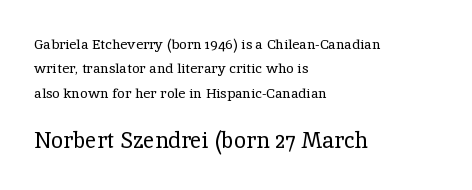
One-word summary of the alignment: left. Style check: upright. Look at the glyph heights: the lower group is clearly the bigger setting. Here the glyphs are tracked normally, forming tight word shapes. The strokes are not fattened; the text isn't bold.
